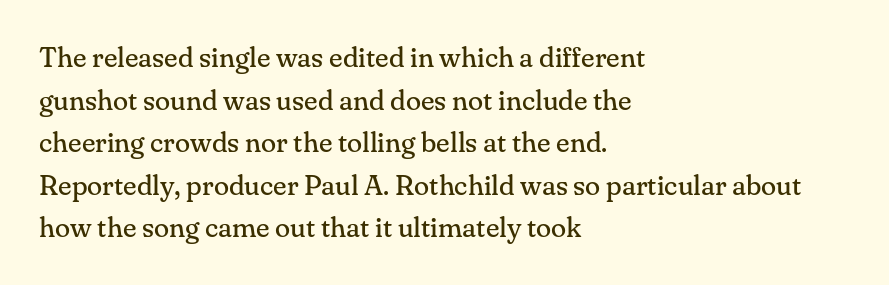
The image shows 28 px regular-weight serif type, upright; set left-aligned, normal line spacing (1.52x), normal letter spacing, not underlined; medium stroke contrast and a small x-height.
